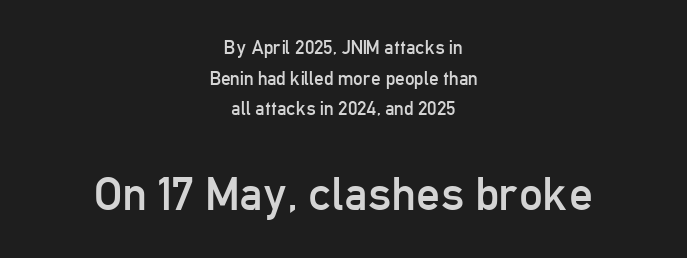
The image shows 47 px regular-weight, condensed sans-serif type, upright; set centered, normal line spacing (1.61x), normal letter spacing, not underlined; the second (bottom) block is 2.47x larger; low stroke contrast and a medium x-height.
